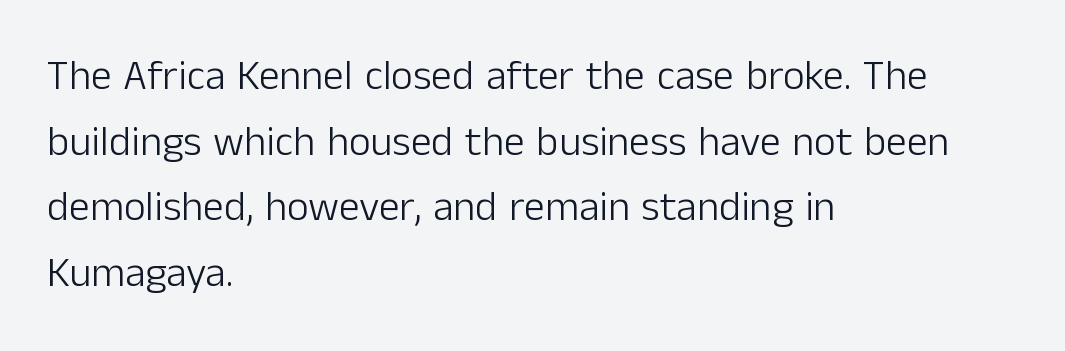
Short note: letters normally spaced. Is there any slant? The stems are plumb. Which margin do the lines hug? The left one — the right edge is uneven. The font is comparable to plain body text, perhaps lighter.
